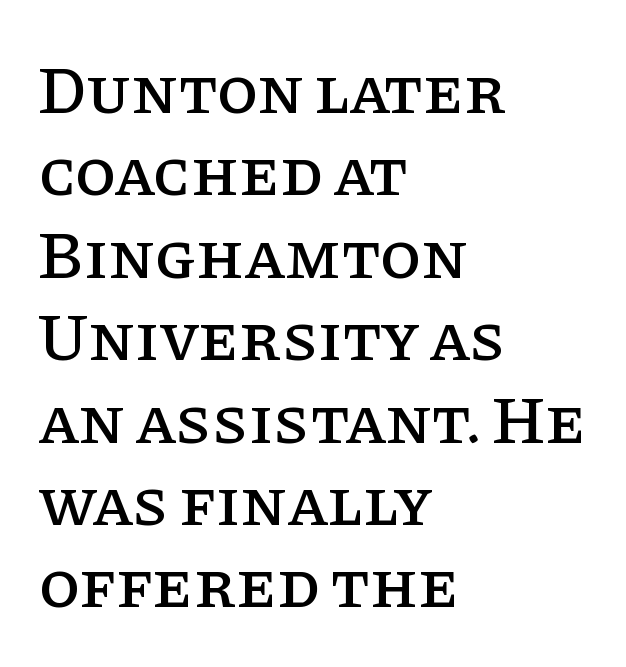
The image shows 67 px serif type, upright; set left-aligned, line spacing 1.23x, normal letter spacing, not underlined; low stroke contrast and a large x-height.
